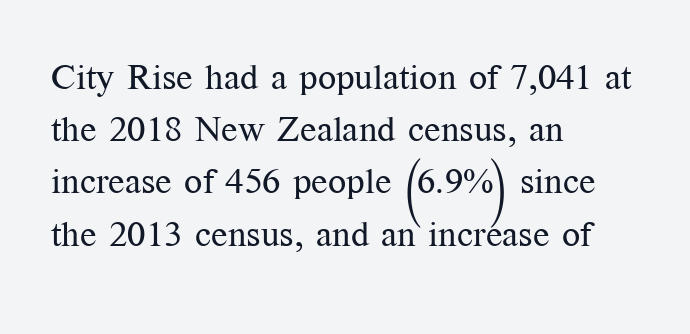
{"serif": "yes", "italic": "no", "bold": "no", "weight": "regular", "width": "normal", "stroke_contrast": "medium", "x_height": "medium", "monospaced": "no", "underline": "no", "align": "left", "line_spacing": "normal", "line_spacing_ratio": 1.45, "letter_spacing": "normal", "letter_spacing_em": 0.0, "glyph_px": 36}
